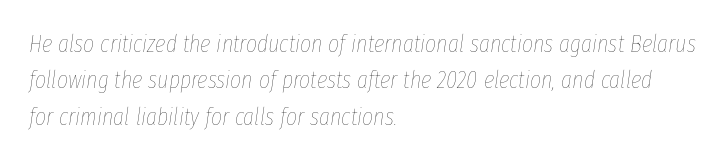
The image shows 24 px text type, italic (leaning right); set left-aligned, normal line spacing (1.52x), normal letter spacing, not underlined.
